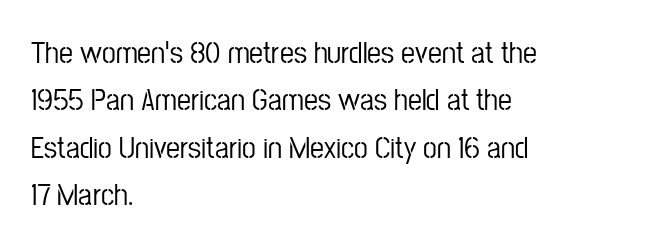
Letterform terminals end flat and unadorned throughout the passage. The letters advance in unequal steps, a hallmark of proportional type. Short note: letters normally spaced. Ascenders rise straight up at ninety degrees. In CSS terms this would be text-align: left. A clean baseline with only descenders dipping below it.
